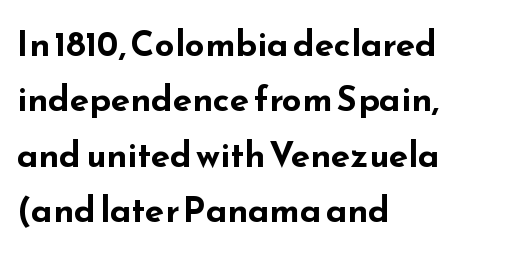
{"serif": "no", "italic": "no", "bold": "yes", "weight": "bold", "width": "wide", "stroke_contrast": "low", "x_height": "small", "monospaced": "no", "underline": "no", "align": "left", "line_spacing": "normal", "line_spacing_ratio": 1.58, "letter_spacing": "normal", "letter_spacing_em": 0.0, "glyph_px": 35}
